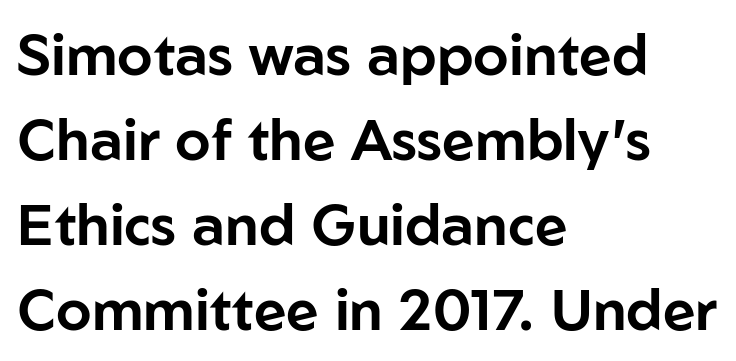
Q: Is the text italic (slanted)? A: No, it is upright.
Q: Is the typeface a serif or a sans-serif typeface? A: Sans-serif.
Q: Is the text underlined? A: No.
Q: How is the paragraph aligned? A: Left-aligned.
Q: Is the spacing between letters normal or unusually wide? A: Normal.
Q: Is the spacing between lines tight, normal or loose? A: Normal.
Q: Width (condensed, normal, or wide)? A: Normal.
Q: Stroke contrast? A: Low.
Q: x-height? A: Medium.
Q: Monospaced? A: No.
